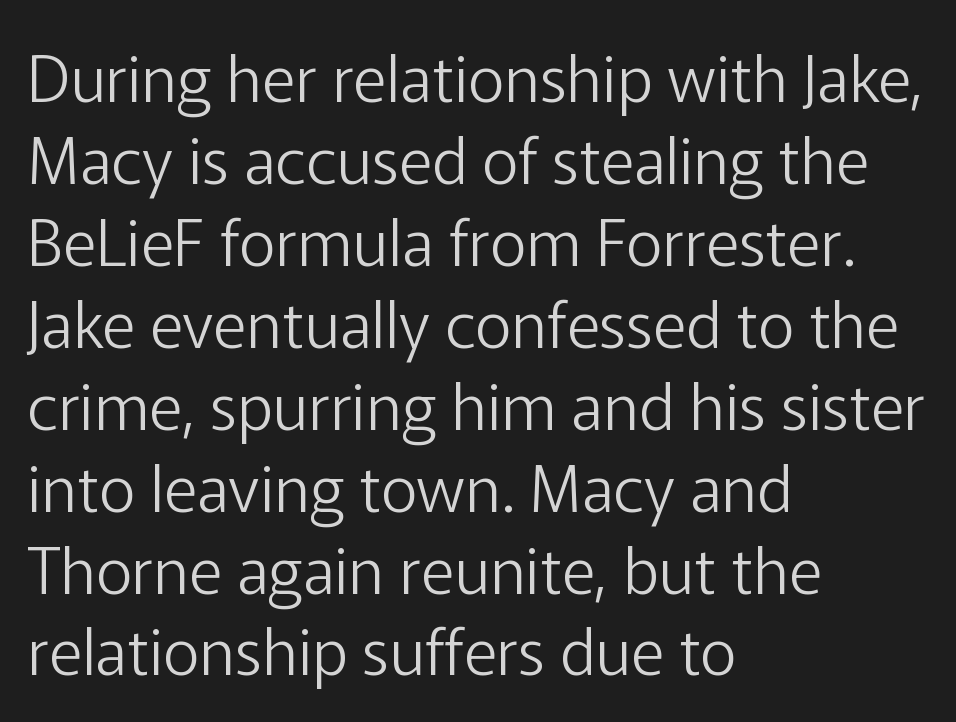
Spacing verdict: proportional, widths tailored to each character. Is the block centered? No — it sits flush against the left margin. The letterforms sit at book weight or below. In terms of leading, this rendering sits right in the middle.
